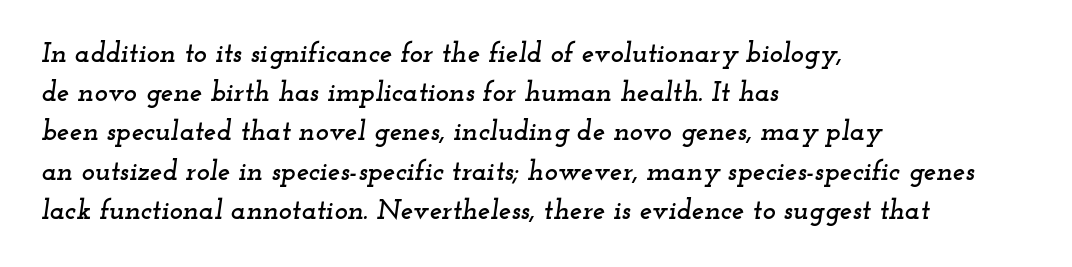
Q: Is the text italic (slanted)? A: Yes, it leans right by about 12 degrees.
Q: Is the typeface a serif or a sans-serif typeface? A: Serif.
Q: Is the text underlined? A: No.
Q: How is the paragraph aligned? A: Left-aligned.
Q: Is the spacing between letters normal or unusually wide? A: Normal.
Q: Is the spacing between lines tight, normal or loose? A: Normal.
Q: Width (condensed, normal, or wide)? A: Wide.
Q: Stroke contrast? A: Low.
Q: x-height? A: Small.
Q: Monospaced? A: No.
